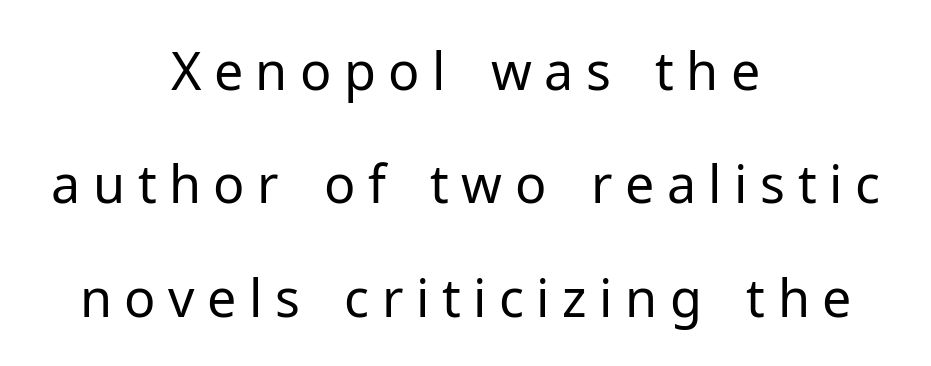
The image shows 52 px regular-weight sans-serif type, upright; set centered, loose line spacing (2.18x), unusually wide letter spacing (+0.24 em), not underlined; low stroke contrast and a medium x-height.
